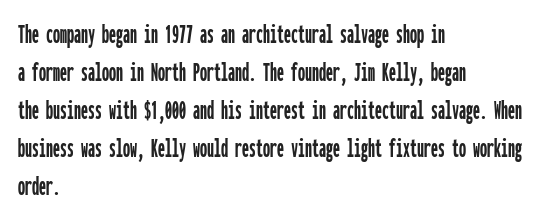
The image shows 28 px condensed sans-serif type, upright, monospaced; set left-aligned, normal line spacing (1.36x), normal letter spacing, not underlined; low stroke contrast and a medium x-height.
